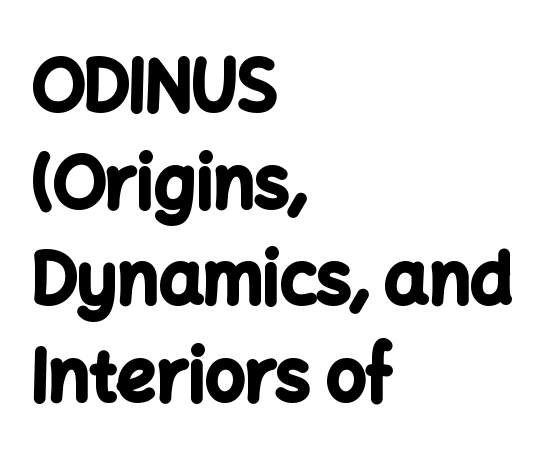
Q: Is the text bold? A: Yes.
Q: Is the text italic (slanted)? A: No, it is upright.
Q: Is the typeface a serif or a sans-serif typeface? A: Sans-serif.
Q: Is the text underlined? A: No.
Q: How is the paragraph aligned? A: Left-aligned.
Q: Is the spacing between letters normal or unusually wide? A: Normal.
Q: Is the spacing between lines tight, normal or loose? A: Normal.
Q: Width (condensed, normal, or wide)? A: Normal.
Q: Stroke contrast? A: Low.
Q: x-height? A: Medium.
Q: Monospaced? A: No.
